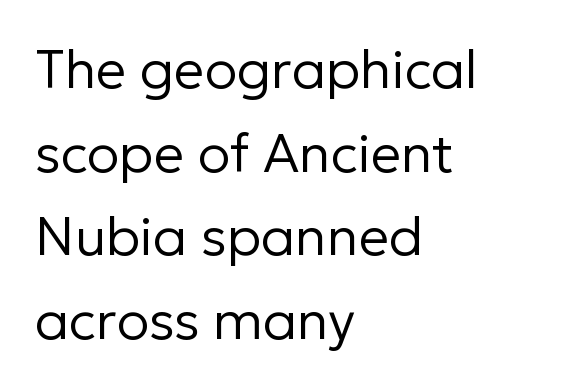
The baseline area is clear. Horizontal alignment here is leftward, the default for most running prose. Note: no serifs on the glyphs. Does extra space separate the letters? No, they use regular spacing. The passage shown is typed in a proportional face where columns would drift.
